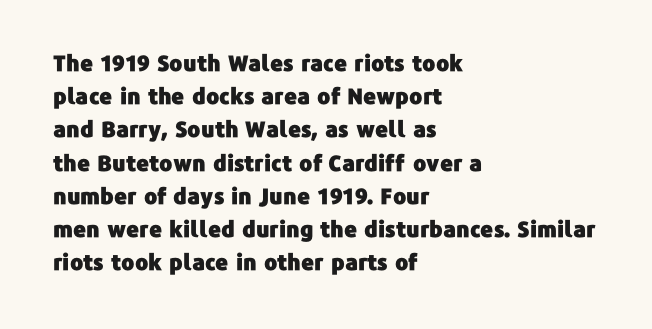
The image shows 22 px text type, upright; set left-aligned, normal line spacing (1.51x), normal letter spacing, not underlined.
